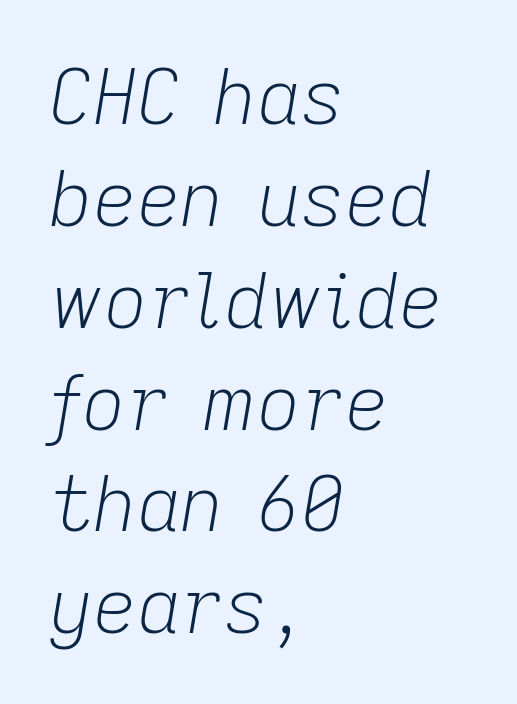
The image shows 76 px light type, italic (leaning right); set left-aligned, normal line spacing (1.34x), normal letter spacing, not underlined; low stroke contrast and a medium x-height.
